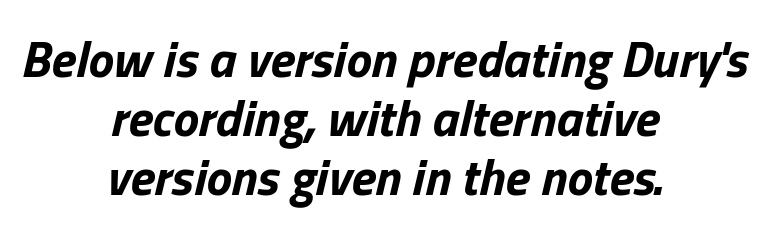
The image shows 51 px bold type, italic (leaning right); set centered, line spacing 1.16x, normal letter spacing, not underlined; low stroke contrast and a medium x-height.
